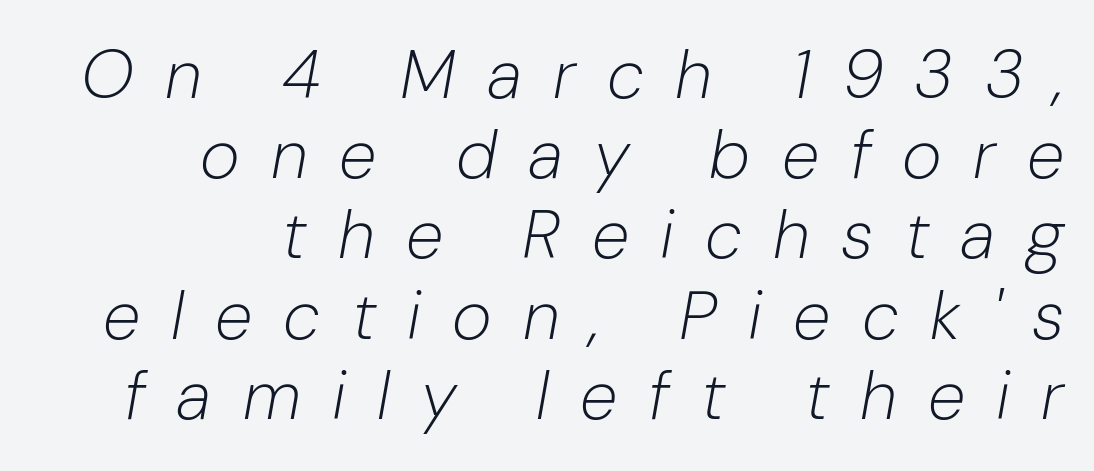
{"italic": "yes", "lean": "right", "slant_degrees": 10, "bold": "no", "weight": "light", "width": "normal", "stroke_contrast": "low", "x_height": "medium", "monospaced": "no", "underline": "no", "align": "right", "line_spacing_ratio": 1.18, "letter_spacing": "wide", "letter_spacing_em": 0.46, "glyph_px": 68}
